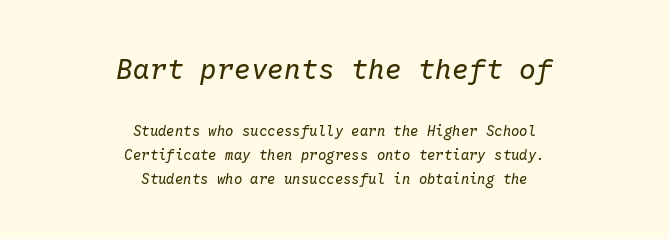
This reads as an unemphasized weight, regular at the heaviest. Compared with a flush-left layout, this one balances lines on the center instead. Monospaced: the letters line up in strict vertical columns. The rendering applies a slant to the glyphs.
